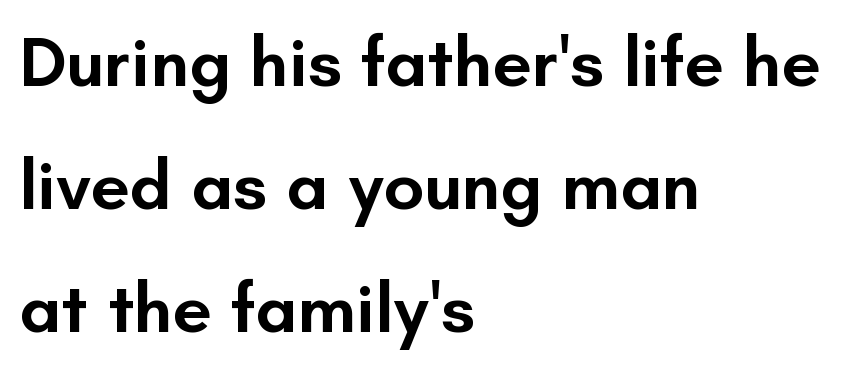
Q: Is the text bold? A: Semi-bold.
Q: Is the text italic (slanted)? A: No, it is upright.
Q: Is the typeface a serif or a sans-serif typeface? A: Sans-serif.
Q: Is the text underlined? A: No.
Q: How is the paragraph aligned? A: Left-aligned.
Q: Is the spacing between letters normal or unusually wide? A: Normal.
Q: Width (condensed, normal, or wide)? A: Normal.
Q: Stroke contrast? A: Low.
Q: x-height? A: Small.
Q: Monospaced? A: No.
